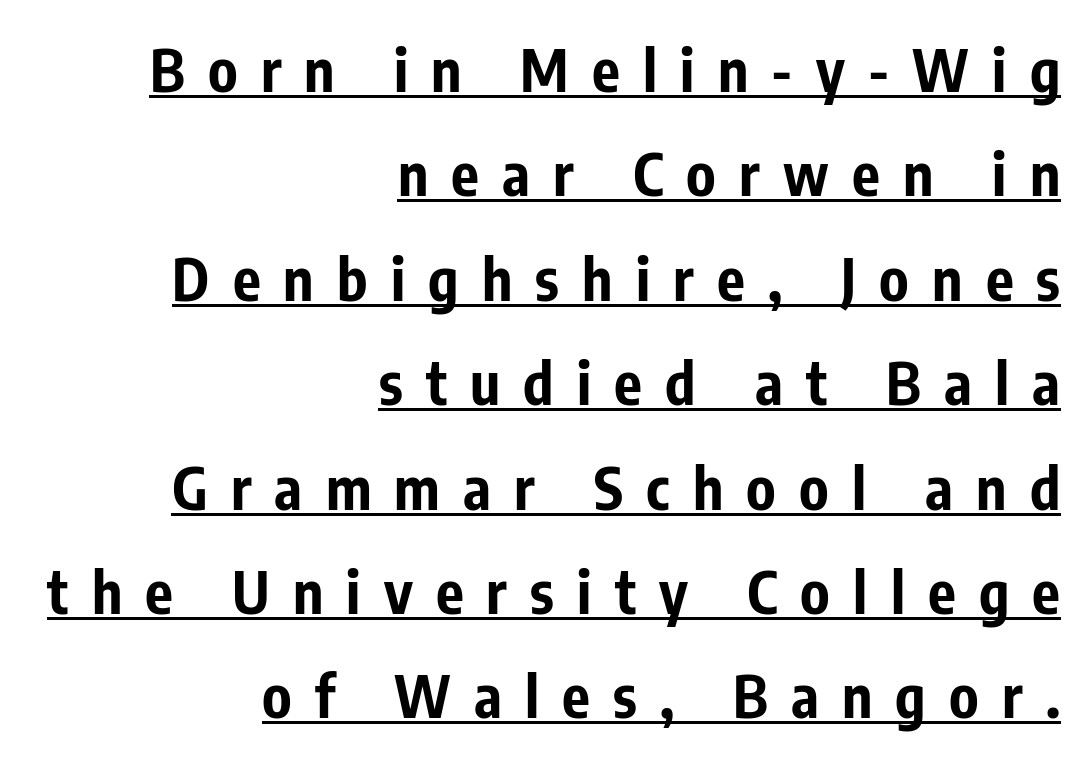
The image shows 58 px bold, condensed sans-serif type, upright; set right-aligned, line spacing 1.8x, unusually wide letter spacing (+0.4 em), underlined; low stroke contrast and a medium x-height.
